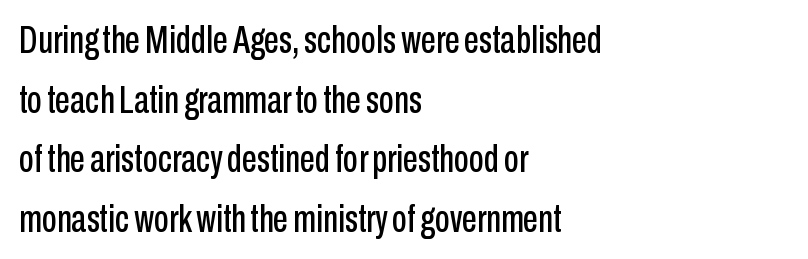
{"serif": "no", "italic": "no", "width": "condensed", "stroke_contrast": "low", "x_height": "medium", "monospaced": "no", "underline": "no", "align": "left", "line_spacing": "normal", "line_spacing_ratio": 1.57, "letter_spacing": "normal", "letter_spacing_em": 0.0, "glyph_px": 38}
